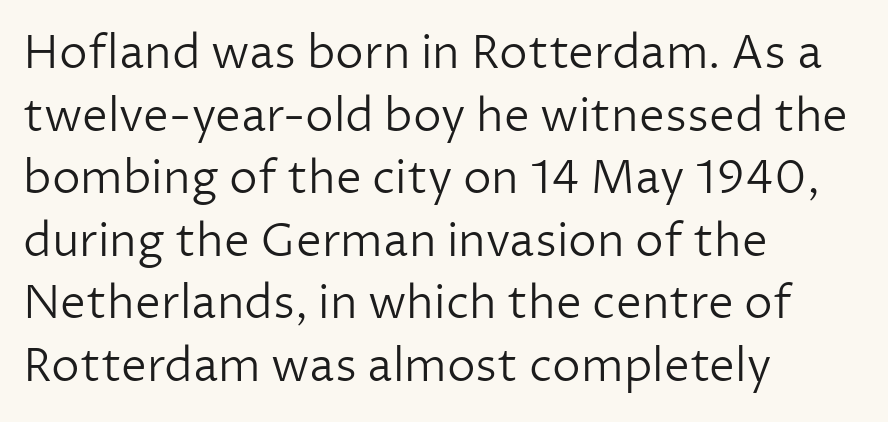
Q: Is the text bold? A: No.
Q: Is the text italic (slanted)? A: No, it is upright.
Q: Is the typeface a serif or a sans-serif typeface? A: Sans-serif.
Q: Is the text underlined? A: No.
Q: How is the paragraph aligned? A: Left-aligned.
Q: Is the spacing between letters normal or unusually wide? A: Normal.
Q: Is the spacing between lines tight, normal or loose? A: Normal.
Q: Width (condensed, normal, or wide)? A: Normal.
Q: Stroke contrast? A: Low.
Q: x-height? A: Medium.
Q: Monospaced? A: No.
